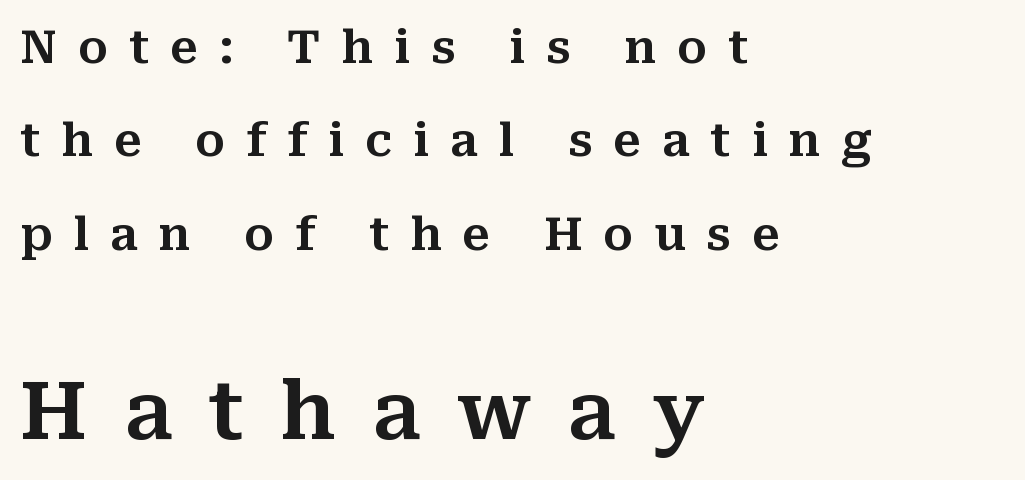
Q: Is the text italic (slanted)? A: No, it is upright.
Q: Is the typeface a serif or a sans-serif typeface? A: Serif.
Q: Is the text underlined? A: No.
Q: How is the paragraph aligned? A: Left-aligned.
Q: Is the spacing between letters normal or unusually wide? A: Unusually wide.
Q: Is the spacing between lines tight, normal or loose? A: Loose.
Q: Which block of text is set in a larger size, the first (top) or the second (bottom)? A: The second (bottom) one.
Q: Width (condensed, normal, or wide)? A: Normal.
Q: Stroke contrast? A: Medium.
Q: x-height? A: Medium.
Q: Monospaced? A: No.
